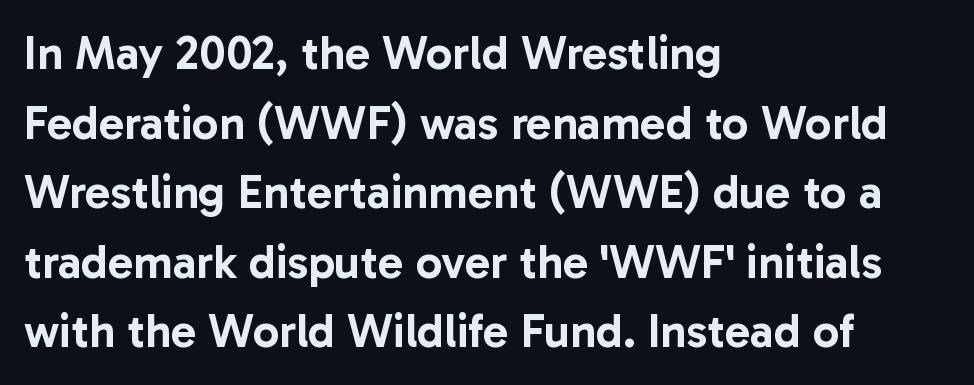
{"serif": "no", "italic": "no", "width": "normal", "stroke_contrast": "low", "x_height": "medium", "monospaced": "no", "underline": "no", "align": "left", "line_spacing": "normal", "line_spacing_ratio": 1.48, "letter_spacing": "normal", "letter_spacing_em": 0.0, "glyph_px": 47}
